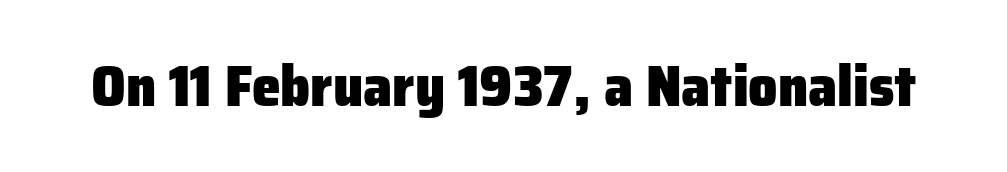
{"serif": "no", "italic": "no", "bold": "yes", "weight": "heavy", "width": "normal", "stroke_contrast": "low", "x_height": "medium", "monospaced": "no", "underline": "no", "letter_spacing": "normal", "letter_spacing_em": 0.0, "glyph_px": 58}
